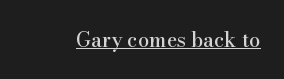
{"italic": "no", "underline": "yes", "letter_spacing": "normal", "letter_spacing_em": 0.0, "glyph_px": 20}
